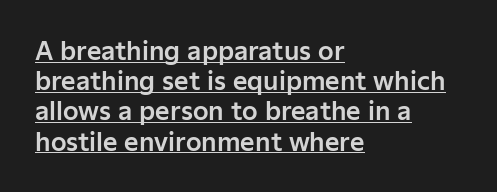
The image shows 25 px text type, upright; set left-aligned, line spacing 1.21x, normal letter spacing, underlined.
